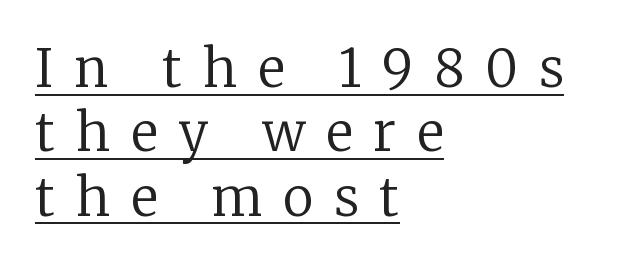
The image shows 52 px regular-weight serif type, upright; set left-aligned, line spacing 1.24x, unusually wide letter spacing (+0.4 em), underlined; low stroke contrast and a medium x-height.
